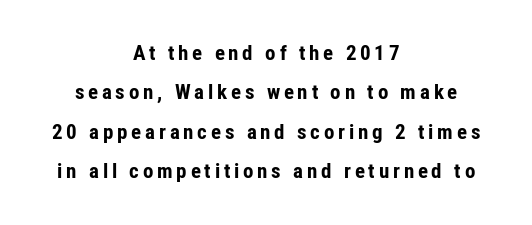
{"italic": "no", "bold": "yes", "underline": "no", "align": "center", "line_spacing_ratio": 1.88, "glyph_px": 21}
